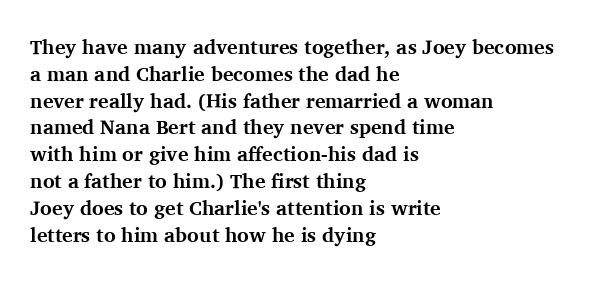
Q: Is the text bold? A: Yes.
Q: Is the text italic (slanted)? A: No, it is upright.
Q: Is the text underlined? A: No.
Q: How is the paragraph aligned? A: Left-aligned.
Q: Is the spacing between letters normal or unusually wide? A: Normal.
Q: Is the spacing between lines tight, normal or loose? A: Normal.
